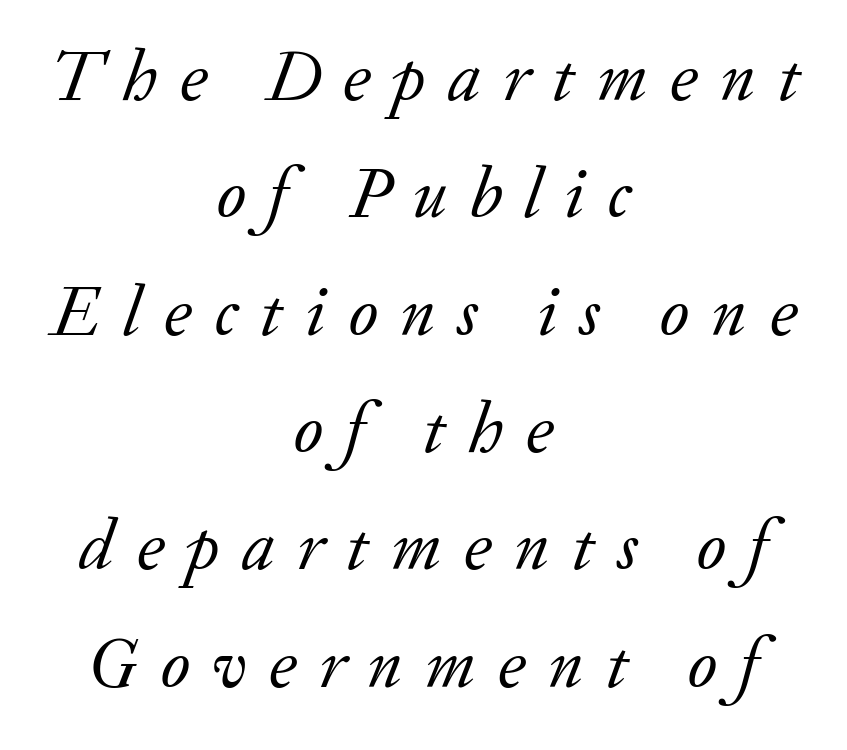
Caption: expanded tracking, letters set apart. Observe the serifs anchoring each vertical stroke in this sample. Here the designer chose a conventional face with non-uniform glyph widths. This rendering features lettering with no underline.
